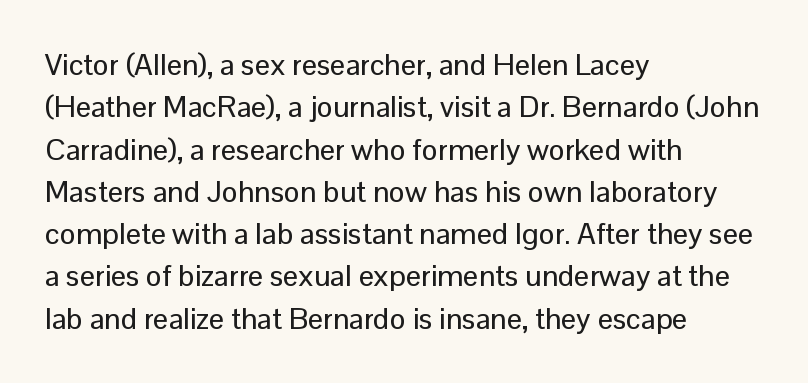
{"serif": "no", "italic": "no", "width": "normal", "stroke_contrast": "low", "x_height": "medium", "monospaced": "no", "underline": "no", "align": "left", "line_spacing": "normal", "line_spacing_ratio": 1.41, "letter_spacing": "normal", "letter_spacing_em": 0.0, "glyph_px": 30}
